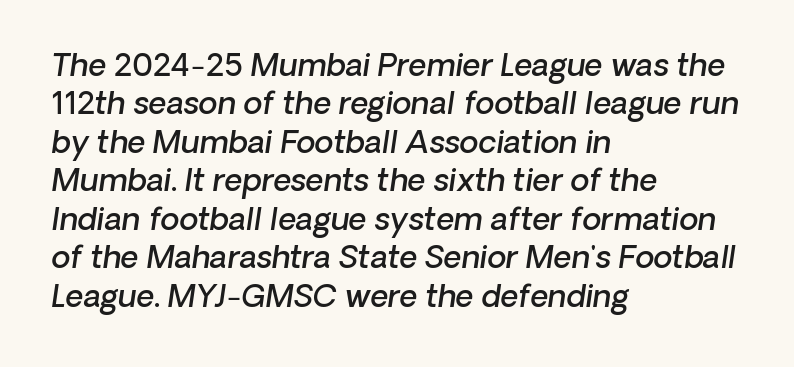
Q: Is the text bold? A: Semi-bold.
Q: Is the typeface a serif or a sans-serif typeface? A: Sans-serif.
Q: Is the text underlined? A: No.
Q: How is the paragraph aligned? A: Left-aligned.
Q: Is the spacing between letters normal or unusually wide? A: Normal.
Q: Width (condensed, normal, or wide)? A: Normal.
Q: Stroke contrast? A: Low.
Q: x-height? A: Medium.
Q: Monospaced? A: No.
